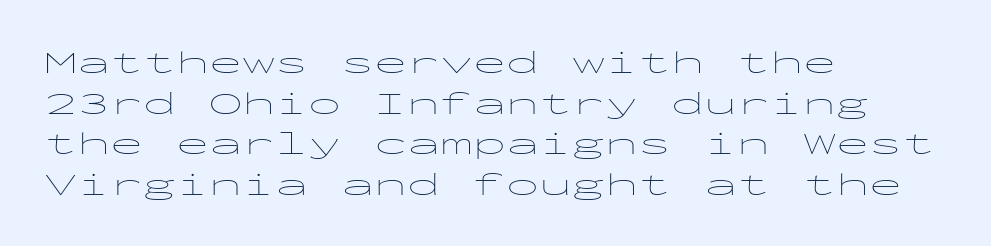
The image shows 33 px thin, wide sans-serif type, upright, monospaced; set left-aligned, line spacing 1.23x, normal letter spacing, not underlined; low stroke contrast and a medium x-height.
